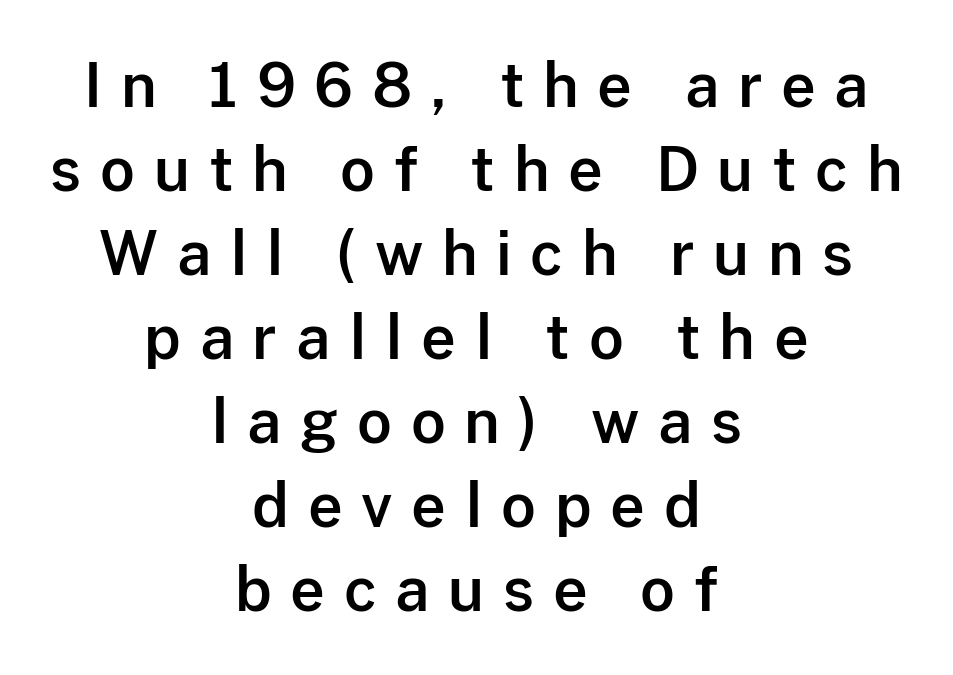
Q: Is the text italic (slanted)? A: No, it is upright.
Q: Is the typeface a serif or a sans-serif typeface? A: Sans-serif.
Q: Is the text underlined? A: No.
Q: How is the paragraph aligned? A: Centered.
Q: Is the spacing between letters normal or unusually wide? A: Unusually wide.
Q: Is the spacing between lines tight, normal or loose? A: Normal.
Q: Width (condensed, normal, or wide)? A: Normal.
Q: Stroke contrast? A: Low.
Q: x-height? A: Medium.
Q: Monospaced? A: No.
